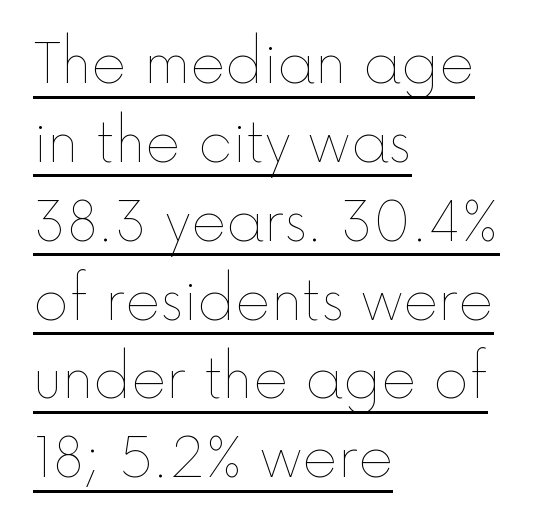
Compared with undecorated copy, this sample adds a rule below the words. The leading is moderate, giving the passage an even texture. No extra tracking has been applied to these lines. The rendering anchors every line to the left-hand side. The characters are drawn with everyday or finer stroke widths.
